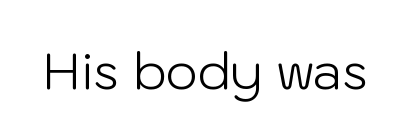
Stroke mass is kept to a normal reading level or below. Has an underline been added? It has not. This sample uses plain, unmodified letter spacing. Vertical strokes here are truly vertical.
